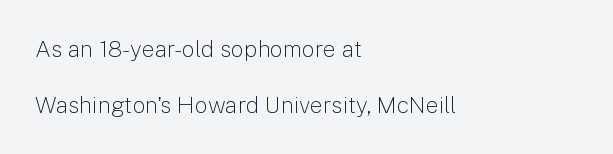
The strokes carry an ordinary text weight at most. Is there any slant? The stems are plumb. Does the leading feel generous? Absolutely, it's lavish. Here the glyphs are tracked normally, forming tight word shapes. The area under the type is left untouched.
